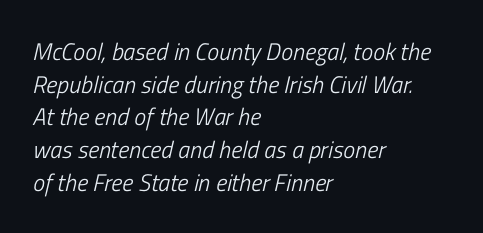
The text block is weighted toward the left margin, trailing off unevenly rightward. The line-height multiplier appears to be the usual default. Unmarked baselines from the first word to the last. The passage shown is not bold in any degree. Designer's note — italics engaged. The rendering keeps characters at their native spacing.
